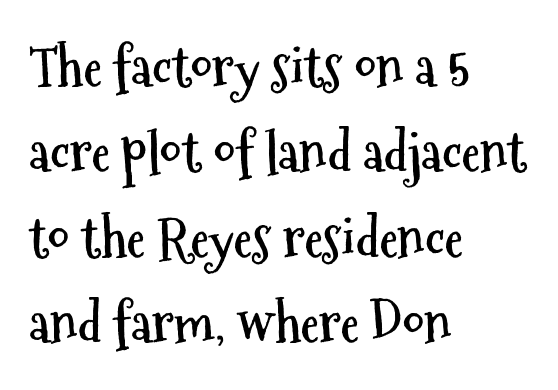
{"serif": "no", "italic": "no", "bold": "yes", "weight": "semibold", "width": "condensed", "stroke_contrast": "medium", "x_height": "medium", "monospaced": "no", "underline": "no", "align": "left", "line_spacing": "normal", "line_spacing_ratio": 1.58, "letter_spacing": "normal", "letter_spacing_em": 0.0, "glyph_px": 54}
